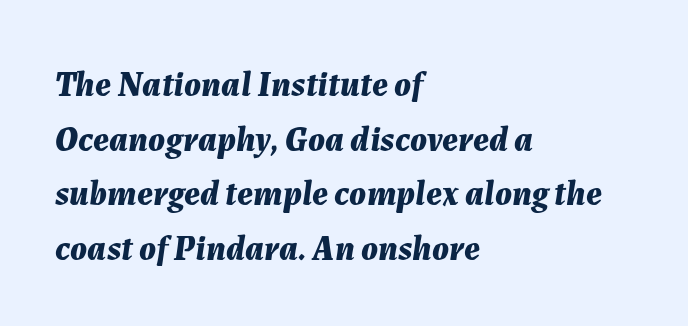
You can tell it's italic because the verticals aren't actually vertical. Notice how descenders clear the ascenders below comfortably — that's standard leading. The passage shown is typed in a proportional face where columns would drift. Compared with typical body copy, the letter spacing here is the same.
